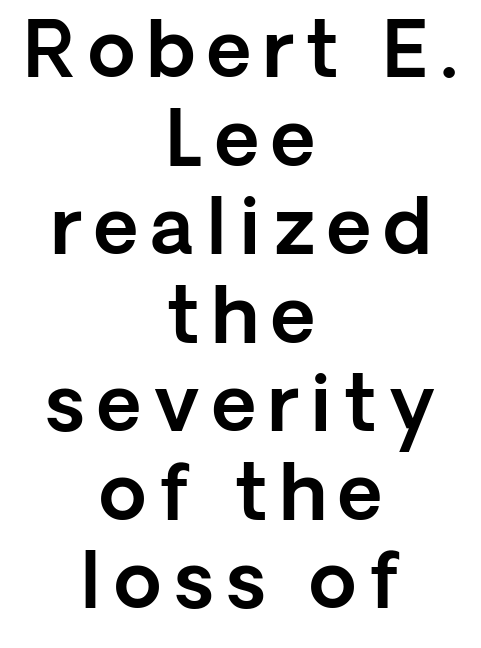
The image shows 77 px sans-serif type, upright; set centered, tight line spacing (1.15x), not underlined; a medium x-height.
